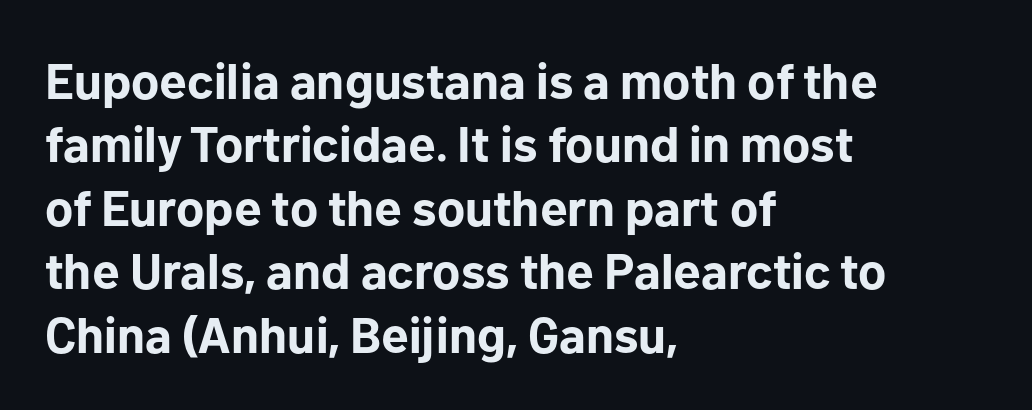
{"serif": "no", "italic": "no", "bold": "yes", "weight": "bold", "width": "normal", "stroke_contrast": "low", "x_height": "medium", "monospaced": "no", "underline": "no", "align": "left", "line_spacing": "normal", "line_spacing_ratio": 1.27, "letter_spacing": "normal", "letter_spacing_em": 0.0, "glyph_px": 50}
